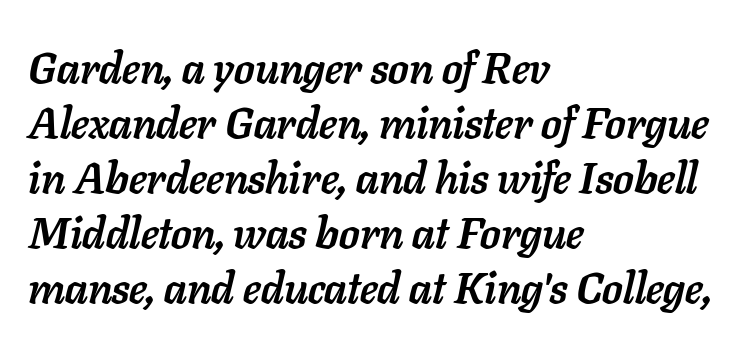
On the weight axis this lands at bold, roughly 700. In terms of posture, this sample is oblique. Check the space under the baseline: it is left empty. Here the glyphs are tracked normally, forming tight word shapes. The lines are quadded left. How would I describe the line gaps? Plain and ordinary.
